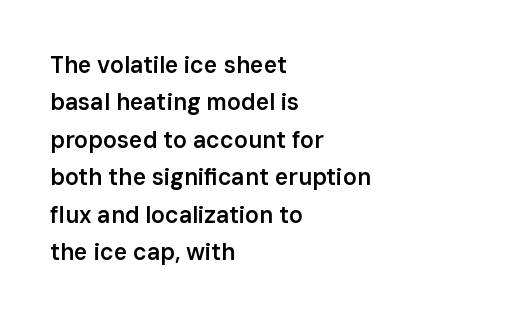
{"italic": "no", "bold": "semi", "underline": "no", "align": "left", "line_spacing": "normal", "line_spacing_ratio": 1.63, "letter_spacing": "normal", "letter_spacing_em": 0.0, "glyph_px": 23}
